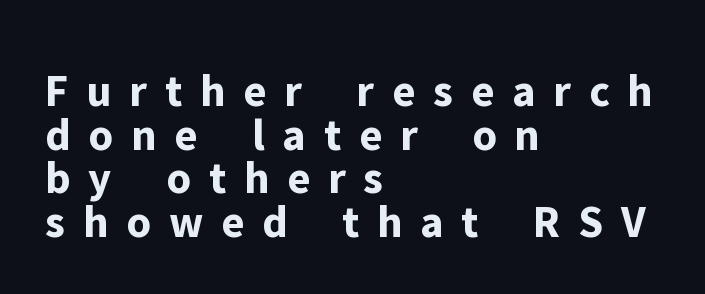
Q: Is the text bold? A: Yes.
Q: Is the text italic (slanted)? A: No, it is upright.
Q: Is the typeface a serif or a sans-serif typeface? A: Sans-serif.
Q: Is the text underlined? A: No.
Q: How is the paragraph aligned? A: Left-aligned.
Q: Is the spacing between letters normal or unusually wide? A: Unusually wide.
Q: Is the spacing between lines tight, normal or loose? A: Tight.
Q: Width (condensed, normal, or wide)? A: Normal.
Q: Stroke contrast? A: Low.
Q: x-height? A: Medium.
Q: Monospaced? A: No.
